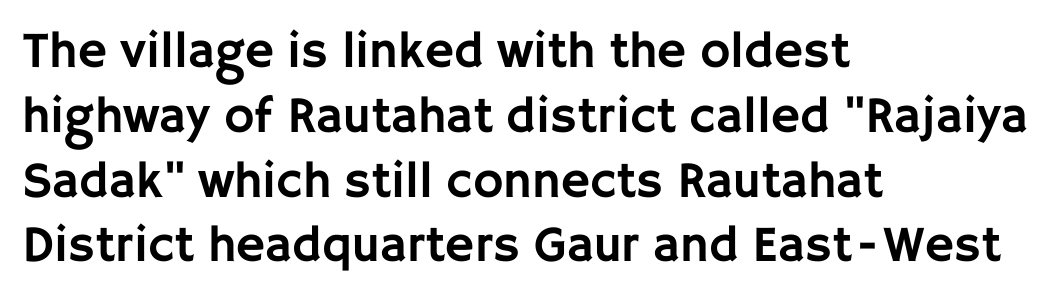
Note the varied advance widths — an 'i' is clearly narrower than an 'm'. A clean baseline with only descenders dipping below it. Here the glyphs are tracked normally, forming tight word shapes. A classic flush-left, rag-right setting is used for this passage.
